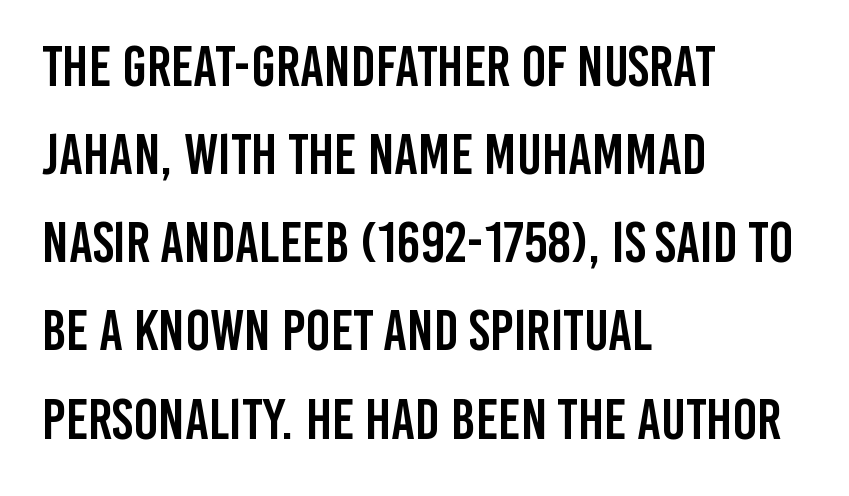
Q: Is the text italic (slanted)? A: No, it is upright.
Q: Is the typeface a serif or a sans-serif typeface? A: Sans-serif.
Q: Is the text underlined? A: No.
Q: How is the paragraph aligned? A: Left-aligned.
Q: Is the spacing between letters normal or unusually wide? A: Normal.
Q: Is the spacing between lines tight, normal or loose? A: Normal.
Q: Width (condensed, normal, or wide)? A: Condensed.
Q: Stroke contrast? A: Low.
Q: x-height? A: Large.
Q: Monospaced? A: No.
